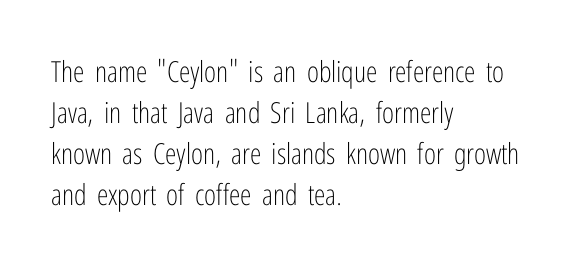
{"serif": "no", "italic": "no", "bold": "no", "weight": "light", "width": "condensed", "stroke_contrast": "low", "x_height": "medium", "monospaced": "no", "underline": "no", "align": "left", "line_spacing": "normal", "line_spacing_ratio": 1.41, "letter_spacing": "normal", "letter_spacing_em": 0.0, "glyph_px": 29}
